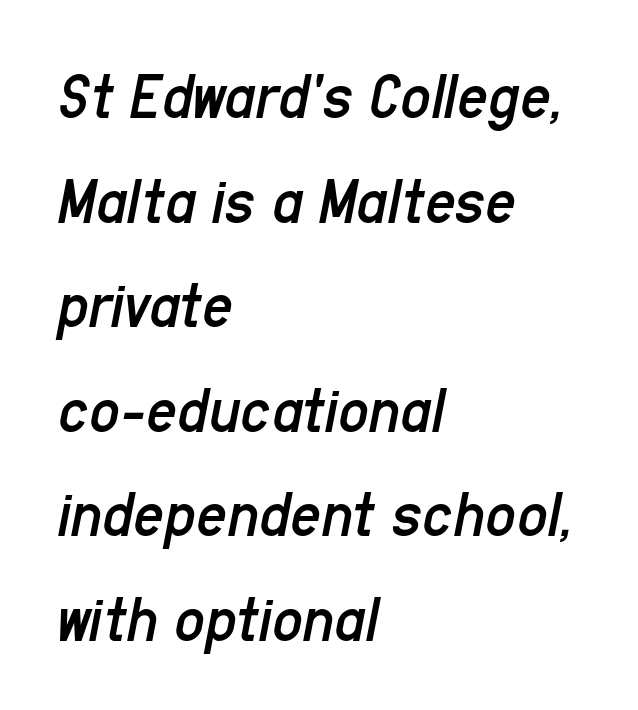
Interline gaps are of average width in this sample. Honestly, the letter spacing is just normal — you wouldn't notice it. If you drew a ruler down the left edge, every line would touch it. No letter is thick-stroked: the sample isn't bold. The passage shown is typed in a proportional face where columns would drift. Notice how the stems are inclined rather than vertical — that's the hallmark of italics.
